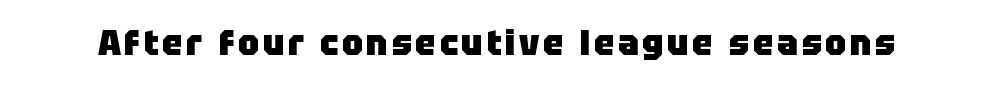
{"serif": "no", "italic": "no", "bold": "yes", "weight": "heavy", "width": "normal", "stroke_contrast": "low", "x_height": "large", "monospaced": "no", "underline": "no", "glyph_px": 35}
